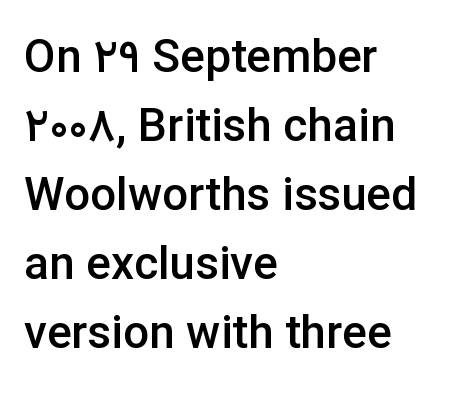
{"serif": "no", "italic": "no", "bold": "semi", "weight": "semibold", "width": "normal", "stroke_contrast": "low", "x_height": "medium", "monospaced": "no", "underline": "no", "align": "left", "line_spacing": "normal", "line_spacing_ratio": 1.5, "letter_spacing": "normal", "letter_spacing_em": 0.0, "glyph_px": 46}
